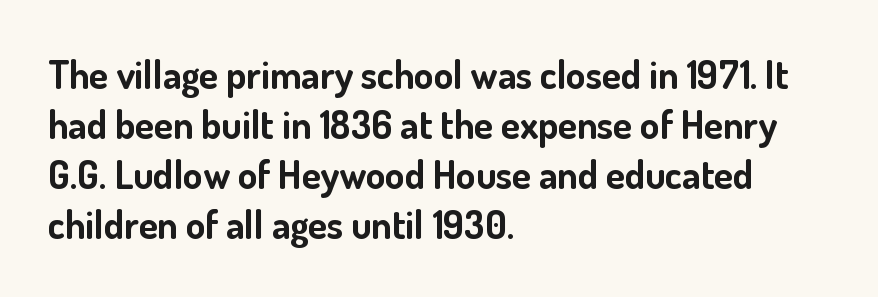
{"serif": "no", "italic": "no", "bold": "yes", "weight": "bold", "width": "normal", "stroke_contrast": "low", "x_height": "small", "monospaced": "no", "underline": "no", "align": "left", "line_spacing": "normal", "line_spacing_ratio": 1.28, "letter_spacing": "normal", "letter_spacing_em": 0.0, "glyph_px": 39}
